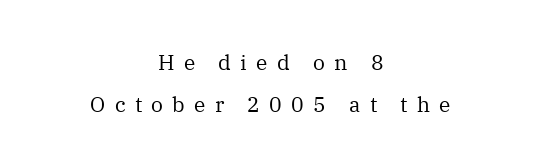
{"italic": "no", "bold": "no", "underline": "no", "align": "center", "line_spacing": "loose", "line_spacing_ratio": 2.02, "letter_spacing": "wide", "letter_spacing_em": 0.44, "glyph_px": 21}
